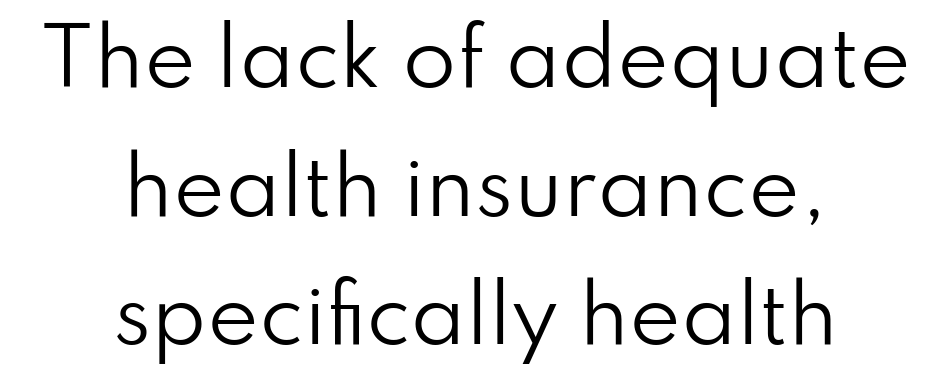
The image shows 78 px regular-weight sans-serif type, upright; set centered, normal line spacing (1.65x), normal letter spacing, not underlined; low stroke contrast and a small x-height.
